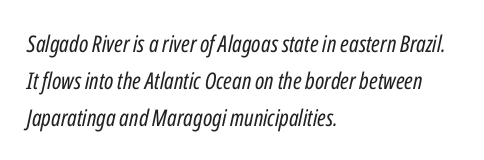
{"italic": "yes", "lean": "right", "slant_degrees": 12, "bold": "no", "underline": "no", "align": "left", "line_spacing": "normal", "line_spacing_ratio": 1.6, "letter_spacing": "normal", "letter_spacing_em": 0.0, "glyph_px": 23}
